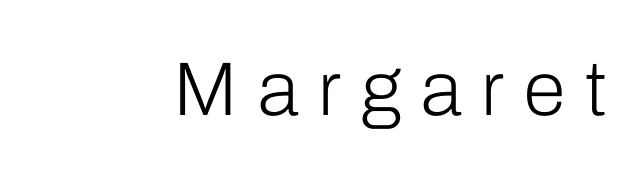
{"serif": "no", "italic": "no", "bold": "no", "weight": "light", "width": "normal", "stroke_contrast": "low", "x_height": "medium", "monospaced": "no", "underline": "no", "letter_spacing": "wide", "letter_spacing_em": 0.26, "glyph_px": 76}
